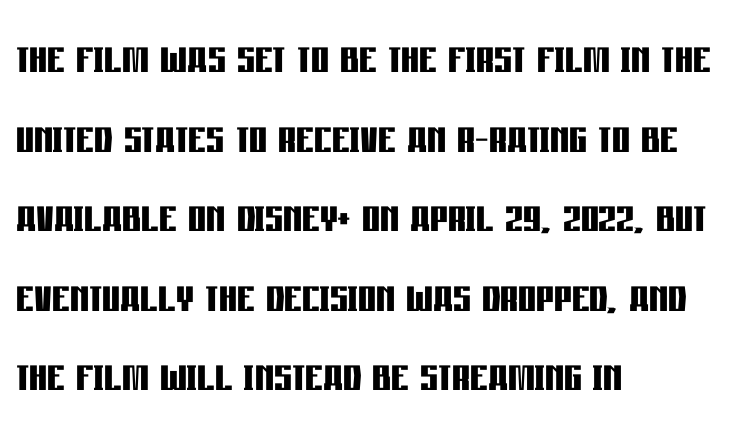
Beneath every word, the page is bare. Tall strokes in this sample are plumb rather than angled. If you drew a ruler down the left edge, every line would touch it. Tracking here is standard; glyphs follow each other at the usual distance. Heavy, bold letterforms. A typesetter would label this face a sans.
